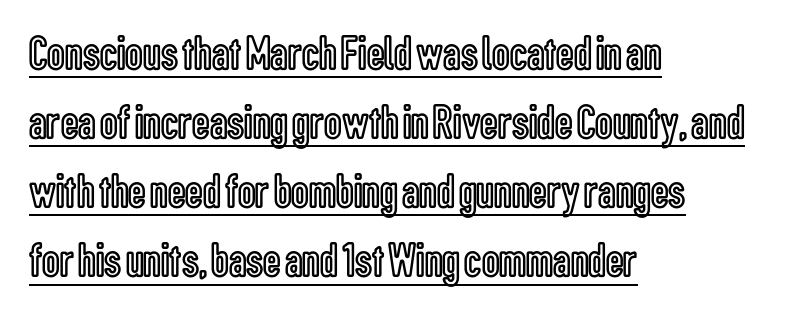
Q: Is the text italic (slanted)? A: No, it is upright.
Q: Is the text underlined? A: Yes.
Q: How is the paragraph aligned? A: Left-aligned.
Q: Is the spacing between letters normal or unusually wide? A: Normal.
Q: Is the spacing between lines tight, normal or loose? A: Normal.
Q: Width (condensed, normal, or wide)? A: Condensed.
Q: x-height? A: Medium.
Q: Monospaced? A: No.
